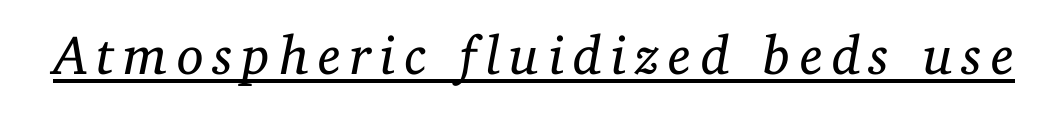
Q: Is the text bold? A: No.
Q: Is the text italic (slanted)? A: Yes, it leans right by about 11 degrees.
Q: Is the typeface a serif or a sans-serif typeface? A: Serif.
Q: Is the text underlined? A: Yes.
Q: Width (condensed, normal, or wide)? A: Normal.
Q: Stroke contrast? A: Low.
Q: x-height? A: Medium.
Q: Monospaced? A: No.
